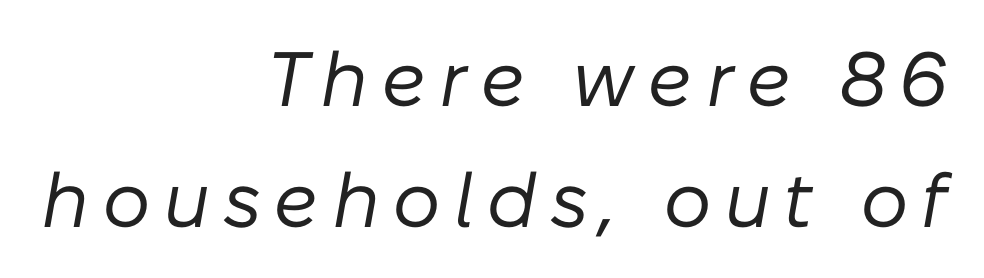
The image shows 77 px regular-weight type, italic (leaning right); set right-aligned, normal line spacing (1.57x), not underlined; low stroke contrast and a medium x-height.
